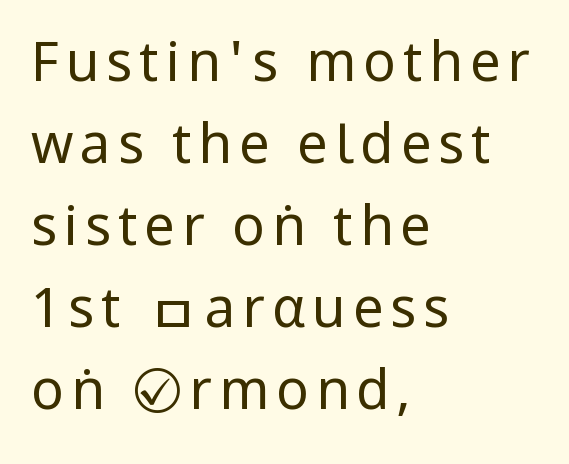
The image shows 54 px regular-weight, condensed sans-serif type, upright; set left-aligned, normal line spacing (1.52x), not underlined; low stroke contrast and a large x-height.
